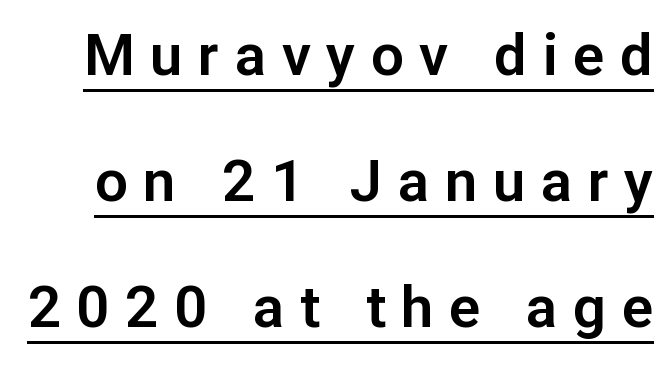
{"serif": "no", "italic": "no", "width": "normal", "stroke_contrast": "low", "x_height": "medium", "monospaced": "no", "underline": "yes", "line_spacing": "loose", "line_spacing_ratio": 2.17, "letter_spacing": "wide", "letter_spacing_em": 0.27, "glyph_px": 58}
